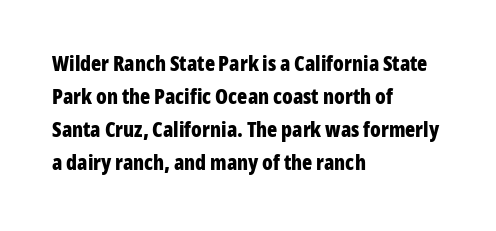
{"italic": "no", "bold": "yes", "underline": "no", "align": "left", "line_spacing": "normal", "line_spacing_ratio": 1.57, "letter_spacing": "normal", "letter_spacing_em": 0.0, "glyph_px": 21}
